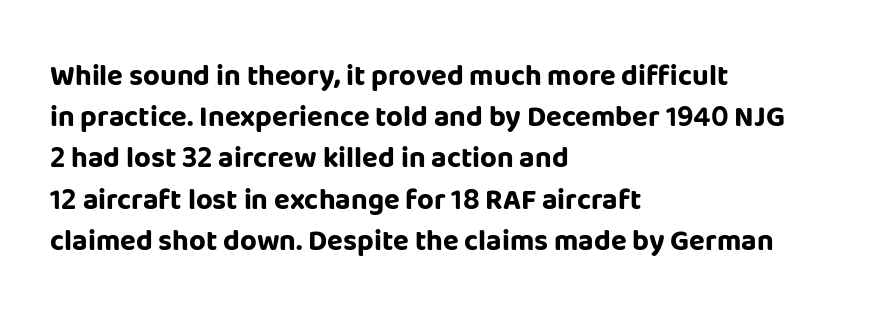
The image shows 29 px bold sans-serif type, upright; set left-aligned, normal line spacing (1.42x), normal letter spacing, not underlined; low stroke contrast and a large x-height.
